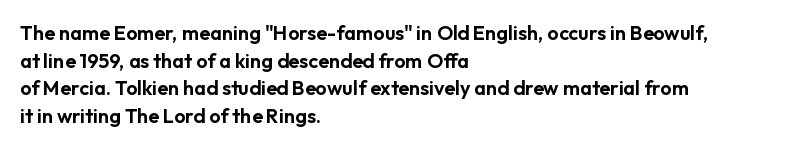
Q: Is the text italic (slanted)? A: No, it is upright.
Q: Is the text underlined? A: No.
Q: How is the paragraph aligned? A: Left-aligned.
Q: Is the spacing between letters normal or unusually wide? A: Normal.
Q: Is the spacing between lines tight, normal or loose? A: Normal.
